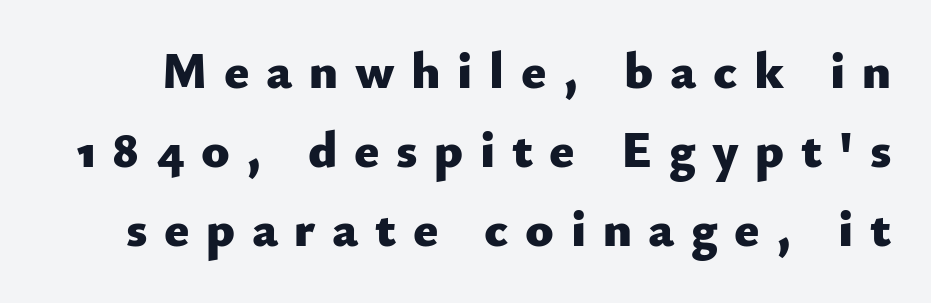
{"serif": "no", "italic": "no", "bold": "yes", "weight": "heavy", "width": "normal", "stroke_contrast": "low", "x_height": "small", "monospaced": "no", "underline": "no", "line_spacing": "normal", "line_spacing_ratio": 1.52, "letter_spacing": "wide", "letter_spacing_em": 0.32, "glyph_px": 52}
